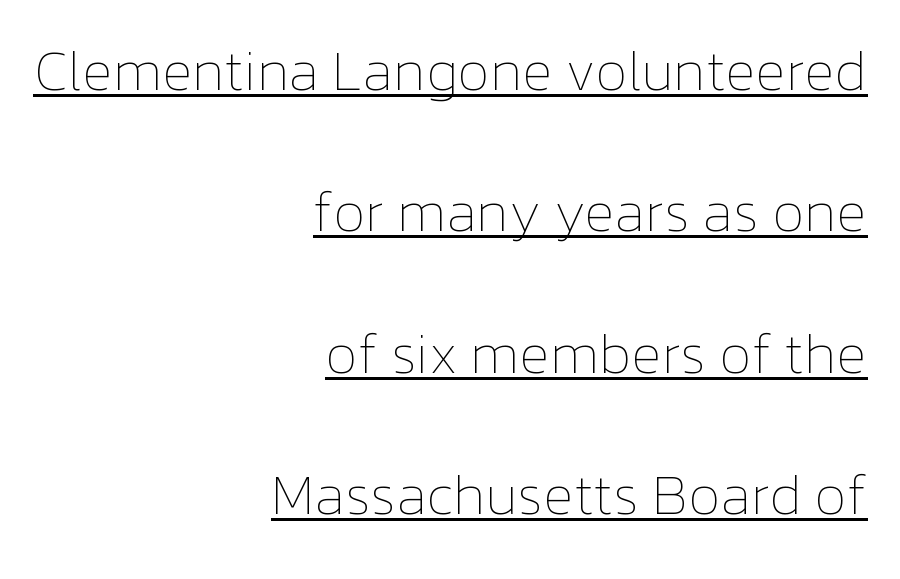
The image shows 57 px thin type, upright; set right-aligned, loose line spacing (2.48x), normal letter spacing, underlined; low stroke contrast and a medium x-height.
